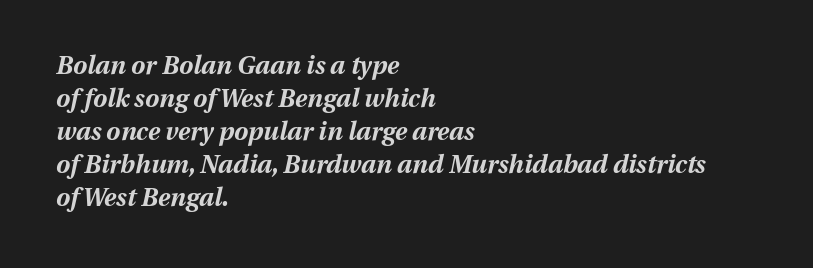
The image shows 25 px bold type, italic (leaning right); set left-aligned, normal line spacing (1.32x), normal letter spacing, not underlined.
